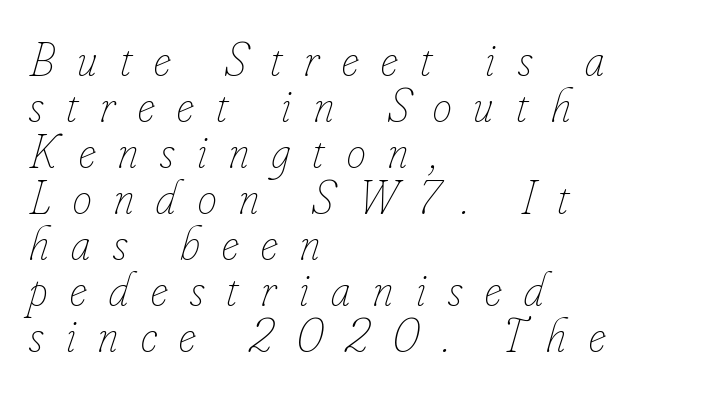
The image shows 48 px thin, condensed type, italic (leaning right); set left-aligned, tight line spacing (0.96x), unusually wide letter spacing (+0.47 em), not underlined; low stroke contrast and a small x-height.
